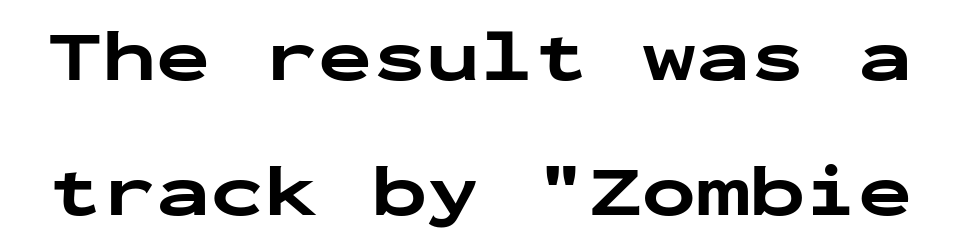
{"serif": "no", "italic": "no", "bold": "yes", "weight": "bold", "width": "wide", "stroke_contrast": "low", "x_height": "medium", "monospaced": "yes", "underline": "no", "line_spacing_ratio": 1.87, "letter_spacing": "normal", "letter_spacing_em": 0.0, "glyph_px": 72}
